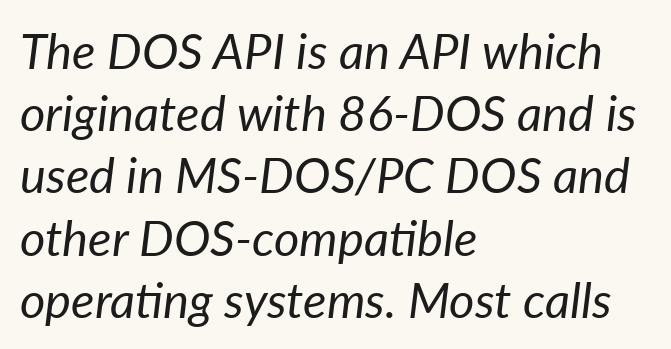
The image shows 49 px regular-weight type, italic (leaning right); set left-aligned, normal line spacing (1.27x), normal letter spacing, not underlined; low stroke contrast and a medium x-height.
